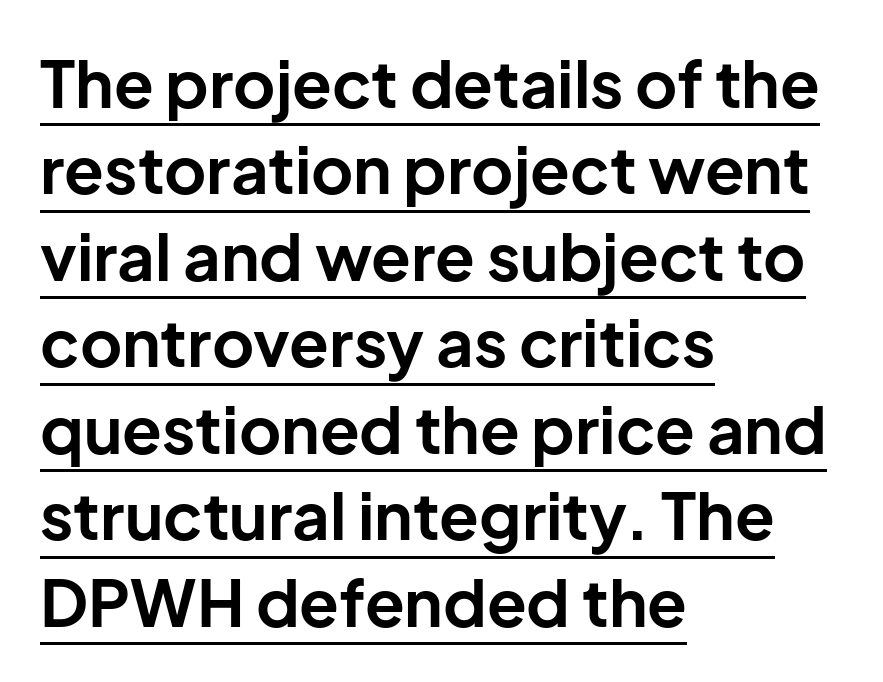
Caption: bold face, heavy strokes. Nothing sits at the stroke ends, so this counts as sans-serif. Line beginnings align vertically; line endings do not. Spacing verdict: proportional, widths tailored to each character. Underlined type.
